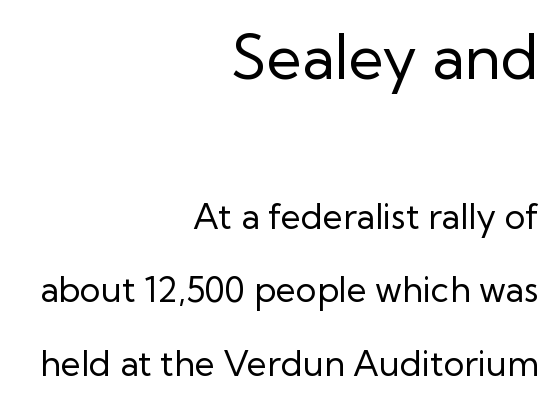
What's the leading like? Stretched, with rows far apart. Descenders hang freely into open space. Size contrast runs from large at the top to small at the bottom. Stroke mass is kept to a normal reading level or below. Horizontally, the lines are justified to the trailing edge only. Between one letter and the next there's only the usual sliver of space.
